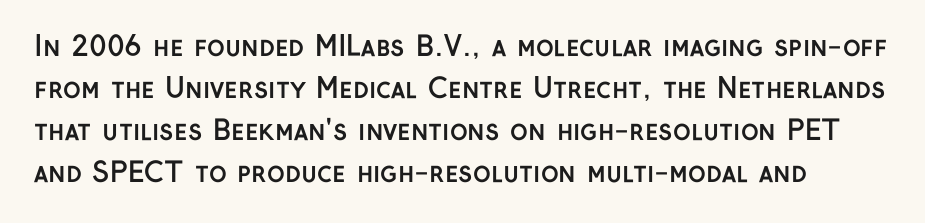
Baseline-to-baseline distance is the conventional proportion of letter height. Each row of text sits above clean, open space. This is the regular roman posture of the typeface. Here the glyphs are tracked normally, forming tight word shapes. Weight check: bold — yes, fully.
